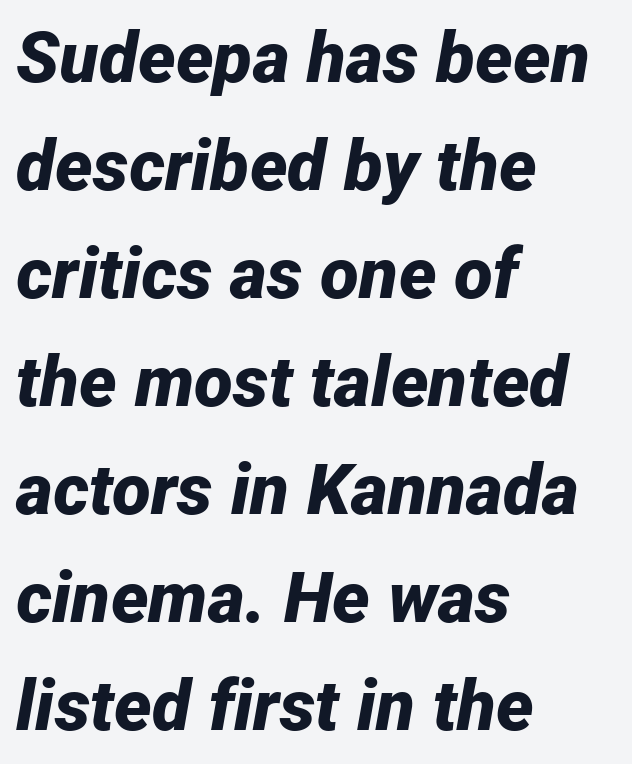
Q: Is the text bold? A: Yes.
Q: Is the text italic (slanted)? A: Yes, it leans right by about 12 degrees.
Q: Is the text underlined? A: No.
Q: How is the paragraph aligned? A: Left-aligned.
Q: Is the spacing between letters normal or unusually wide? A: Normal.
Q: Is the spacing between lines tight, normal or loose? A: Normal.
Q: Width (condensed, normal, or wide)? A: Normal.
Q: Stroke contrast? A: Low.
Q: x-height? A: Medium.
Q: Monospaced? A: No.
